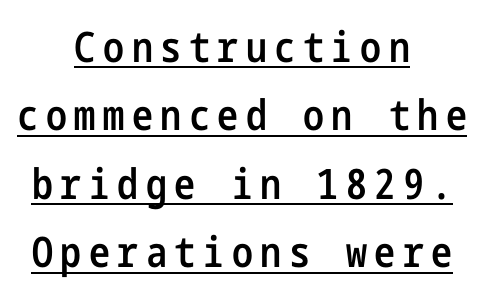
The image shows 42 px semibold, condensed sans-serif type, upright; set centered, normal line spacing (1.63x), underlined; low stroke contrast and a medium x-height.
